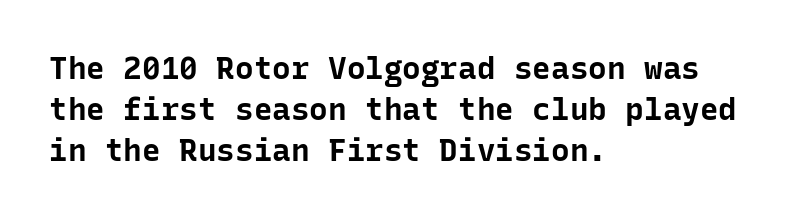
{"serif": "no", "italic": "no", "bold": "yes", "weight": "bold", "width": "normal", "stroke_contrast": "low", "x_height": "medium", "monospaced": "yes", "underline": "no", "align": "left", "line_spacing": "normal", "line_spacing_ratio": 1.33, "letter_spacing": "normal", "letter_spacing_em": 0.0, "glyph_px": 31}
